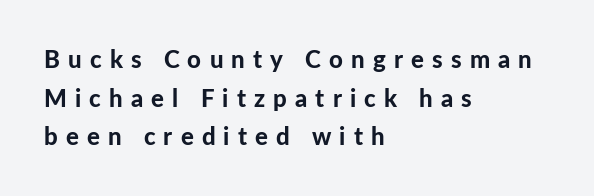
{"italic": "no", "bold": "yes", "underline": "no", "align": "left", "line_spacing": "normal", "line_spacing_ratio": 1.61, "letter_spacing": "wide", "letter_spacing_em": 0.34, "glyph_px": 24}
